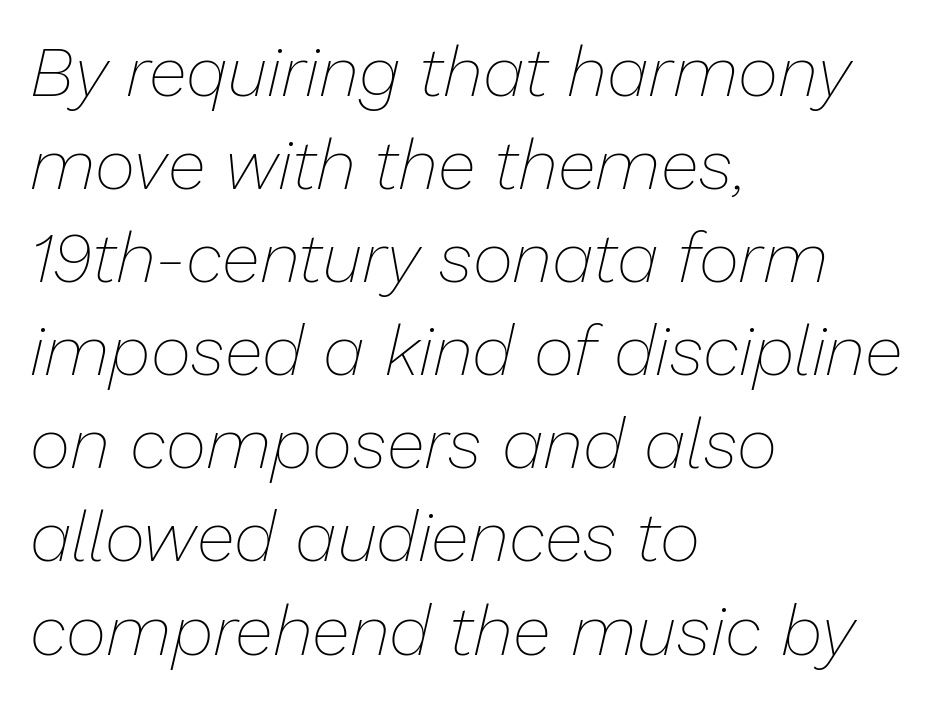
Q: Is the text bold? A: No.
Q: Is the text italic (slanted)? A: Yes, it leans right by about 13 degrees.
Q: Is the text underlined? A: No.
Q: How is the paragraph aligned? A: Left-aligned.
Q: Is the spacing between letters normal or unusually wide? A: Normal.
Q: Is the spacing between lines tight, normal or loose? A: Normal.
Q: Width (condensed, normal, or wide)? A: Normal.
Q: Stroke contrast? A: Low.
Q: x-height? A: Medium.
Q: Monospaced? A: No.
